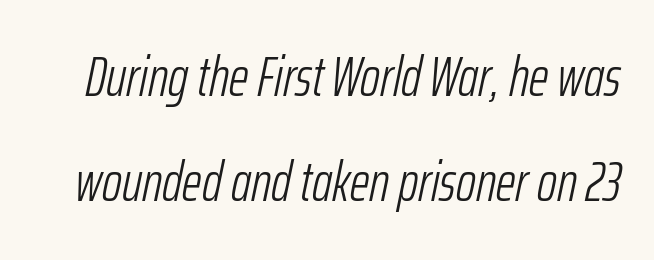
{"italic": "yes", "lean": "right", "slant_degrees": 12, "bold": "no", "weight": "light", "width": "condensed", "stroke_contrast": "low", "x_height": "medium", "monospaced": "no", "underline": "no", "line_spacing": "loose", "line_spacing_ratio": 1.91, "letter_spacing": "normal", "letter_spacing_em": 0.0, "glyph_px": 55}
